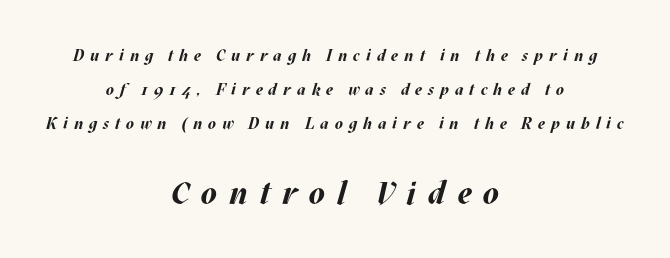
In terms of weight, the rendering is a true, heavy bold. The specimen reads as italic at a glance. This sample trades compactness for vertical openness between lines. Horizontal alignment here is central, giving a formal, balanced look. The second block has been scaled up relative to the first.
